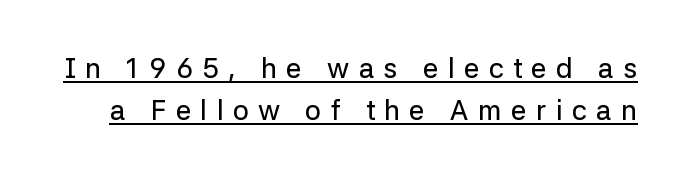
These lines are composed in type without serifs. This sample keeps an unexceptional amount of space between lines. Honestly, the underline is the first thing you notice here. Varying glyph widths throughout — classic text-font behaviour. Posture: straight, roman, zero tilt.
